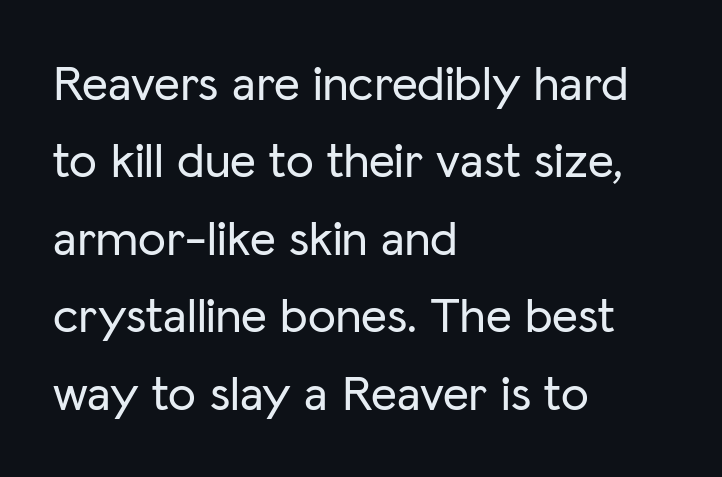
Q: Is the text italic (slanted)? A: No, it is upright.
Q: Is the typeface a serif or a sans-serif typeface? A: Sans-serif.
Q: Is the text underlined? A: No.
Q: How is the paragraph aligned? A: Left-aligned.
Q: Is the spacing between letters normal or unusually wide? A: Normal.
Q: Is the spacing between lines tight, normal or loose? A: Normal.
Q: Width (condensed, normal, or wide)? A: Normal.
Q: Stroke contrast? A: Low.
Q: x-height? A: Medium.
Q: Monospaced? A: No.
